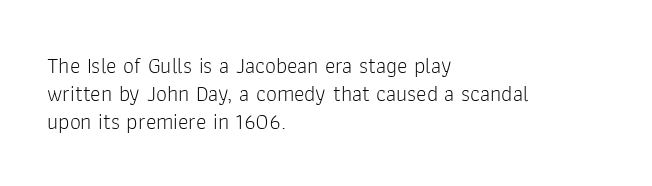
Q: Is the text bold? A: No.
Q: Is the text italic (slanted)? A: No, it is upright.
Q: Is the text underlined? A: No.
Q: How is the paragraph aligned? A: Left-aligned.
Q: Is the spacing between letters normal or unusually wide? A: Normal.
Q: Is the spacing between lines tight, normal or loose? A: Normal.
